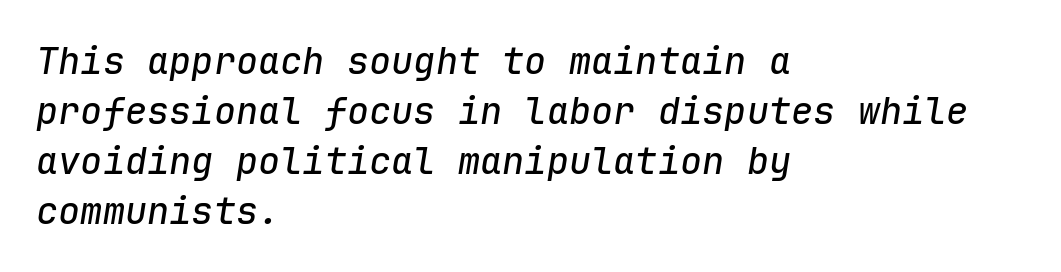
{"italic": "yes", "lean": "right", "slant_degrees": 9, "width": "normal", "stroke_contrast": "low", "x_height": "medium", "monospaced": "yes", "underline": "no", "align": "left", "line_spacing": "normal", "line_spacing_ratio": 1.35, "letter_spacing": "normal", "letter_spacing_em": 0.0, "glyph_px": 37}
